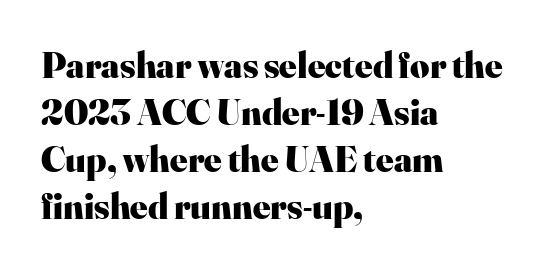
A typesetter would call this proportional, since set widths differ per character. The passage shown is not underscored anywhere. Leading: standard. These words are printed bold, with thick strokes throughout. Italic: no, the glyphs are upright roman. Alignment: flush left.
